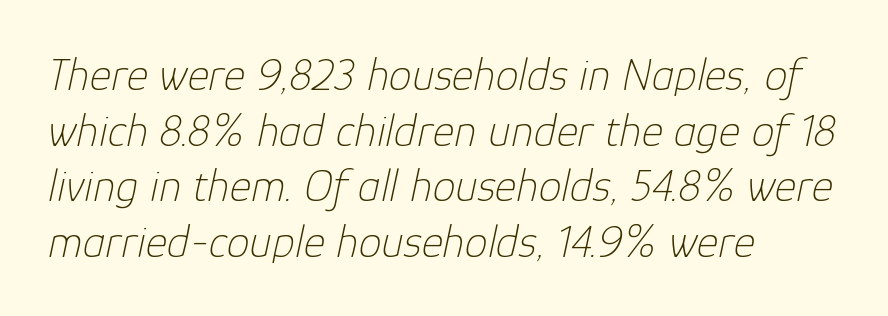
The image shows 46 px thin type, italic (leaning right); set left-aligned, line spacing 1.21x, normal letter spacing, not underlined; low stroke contrast and a medium x-height.
